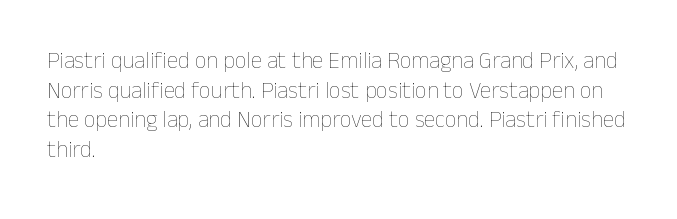
Q: Is the text bold? A: No.
Q: Is the text italic (slanted)? A: No, it is upright.
Q: Is the text underlined? A: No.
Q: How is the paragraph aligned? A: Left-aligned.
Q: Is the spacing between letters normal or unusually wide? A: Normal.
Q: Is the spacing between lines tight, normal or loose? A: Normal.
